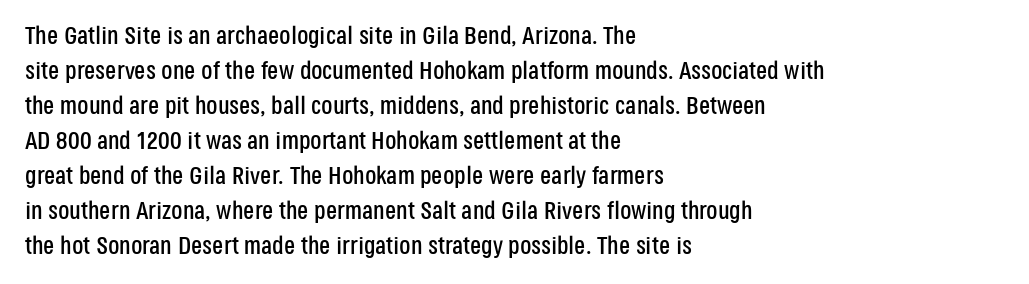
{"italic": "no", "underline": "no", "align": "left", "line_spacing": "normal", "line_spacing_ratio": 1.4, "letter_spacing": "normal", "letter_spacing_em": 0.0, "glyph_px": 25}
